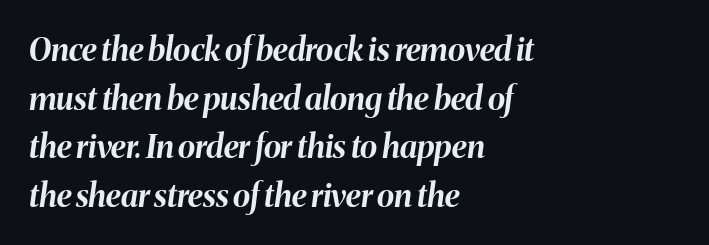
The image shows 32 px bold type, italic (leaning right); set left-aligned, normal line spacing (1.52x), normal letter spacing, not underlined; medium stroke contrast and a medium x-height.
